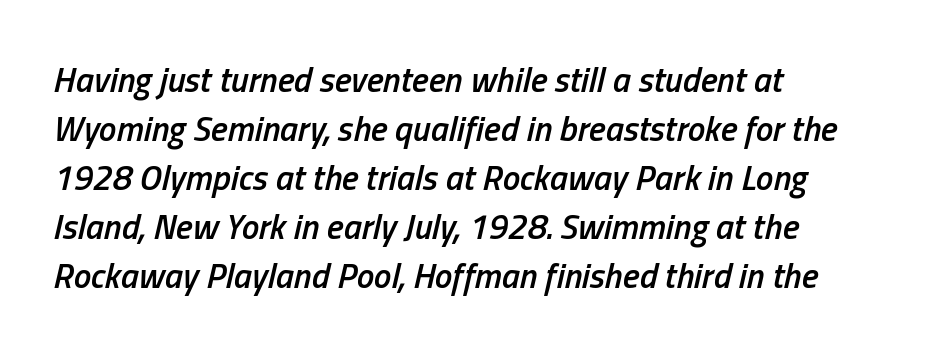
Q: Is the text bold? A: Semi-bold.
Q: Is the text italic (slanted)? A: Yes, it leans right by about 13 degrees.
Q: Is the text underlined? A: No.
Q: How is the paragraph aligned? A: Left-aligned.
Q: Is the spacing between letters normal or unusually wide? A: Normal.
Q: Is the spacing between lines tight, normal or loose? A: Normal.
Q: Width (condensed, normal, or wide)? A: Condensed.
Q: Stroke contrast? A: Low.
Q: x-height? A: Medium.
Q: Monospaced? A: No.
